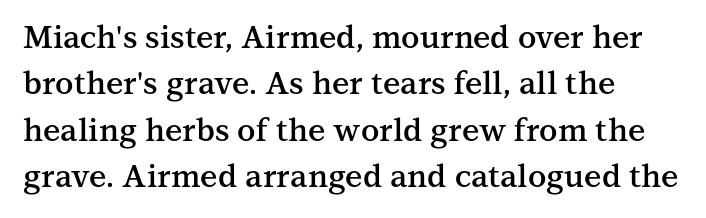
Q: Is the text bold? A: Semi-bold.
Q: Is the text italic (slanted)? A: No, it is upright.
Q: Is the typeface a serif or a sans-serif typeface? A: Serif.
Q: Is the text underlined? A: No.
Q: How is the paragraph aligned? A: Left-aligned.
Q: Is the spacing between letters normal or unusually wide? A: Normal.
Q: Is the spacing between lines tight, normal or loose? A: Normal.
Q: Width (condensed, normal, or wide)? A: Normal.
Q: Stroke contrast? A: Medium.
Q: x-height? A: Medium.
Q: Monospaced? A: No.
